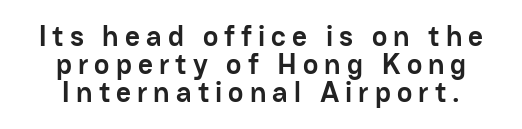
The tracking jumps out immediately: characters are airy and widely separated. Students, this is bold: see how much ink each stroke carries. Cramped leading. The face used here is proportionally spaced, like ordinary book or web type.
